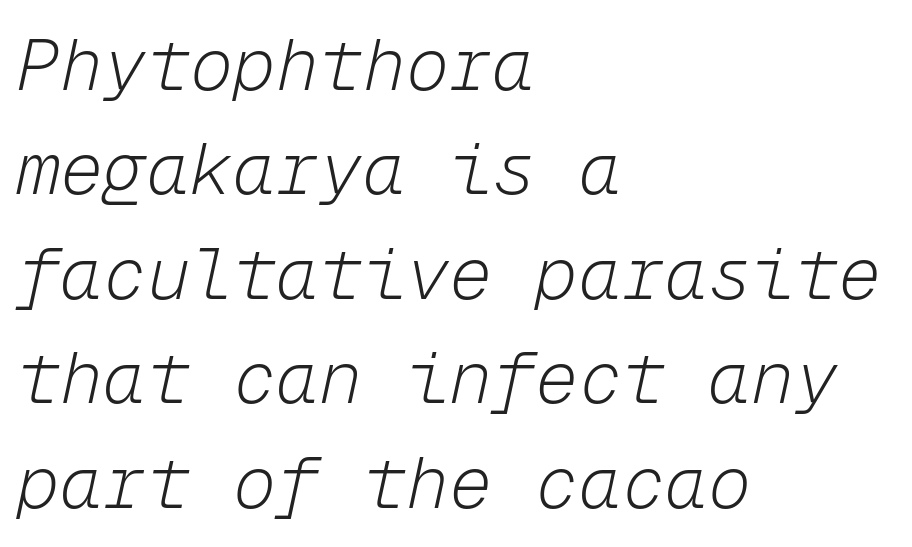
{"italic": "yes", "lean": "right", "slant_degrees": 12, "bold": "no", "weight": "light", "width": "normal", "stroke_contrast": "low", "x_height": "medium", "monospaced": "yes", "underline": "no", "align": "left", "line_spacing": "normal", "line_spacing_ratio": 1.45, "letter_spacing": "normal", "letter_spacing_em": 0.0, "glyph_px": 72}
